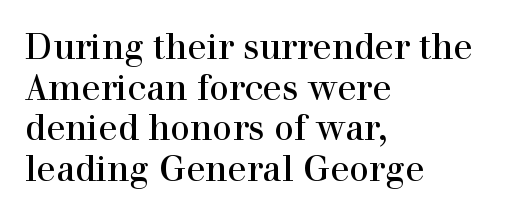
The image shows 35 px regular-weight serif type, upright; set left-aligned, line spacing 1.16x, normal letter spacing, not underlined; high stroke contrast and a medium x-height.
